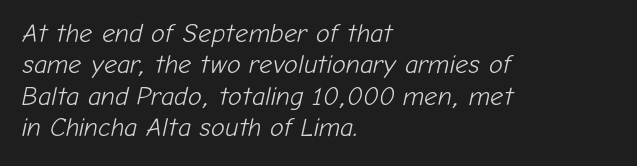
Stroke thickness stays within the range of a standard reading face or lighter. A clean baseline with only descenders dipping below it. The passage is arranged the way most books set body copy — flush left. Posture: slanted. The letterforms sit shoulder to shoulder at normal distance.
